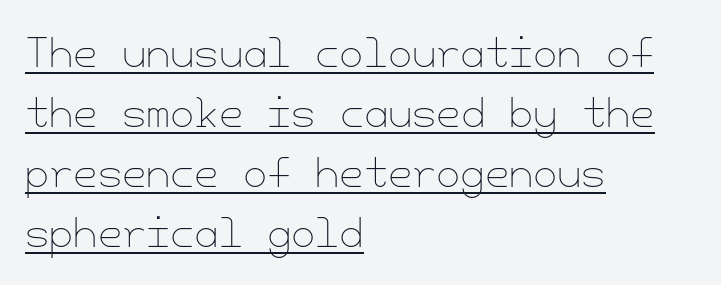
The image shows 39 px thin type, upright; set left-aligned, normal line spacing (1.54x), normal letter spacing, underlined; low stroke contrast and a small x-height.
